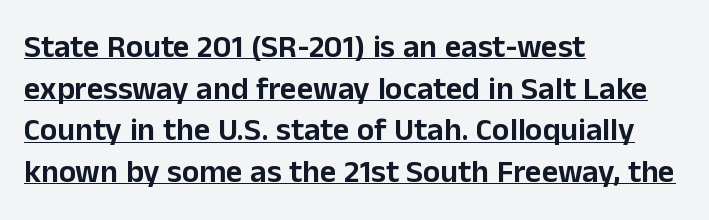
{"serif": "no", "italic": "no", "width": "normal", "stroke_contrast": "low", "x_height": "medium", "monospaced": "no", "underline": "yes", "align": "left", "line_spacing": "normal", "line_spacing_ratio": 1.3, "letter_spacing": "normal", "letter_spacing_em": 0.0, "glyph_px": 32}
